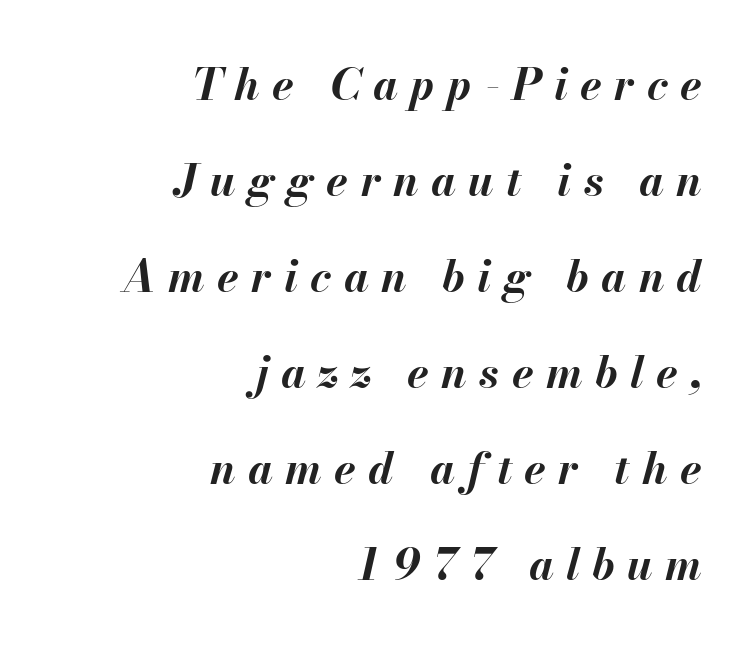
Q: Is the text bold? A: Yes.
Q: Is the text italic (slanted)? A: Yes, it leans right by about 13 degrees.
Q: Is the text underlined? A: No.
Q: How is the paragraph aligned? A: Right-aligned.
Q: Is the spacing between letters normal or unusually wide? A: Unusually wide.
Q: Is the spacing between lines tight, normal or loose? A: Loose.
Q: Width (condensed, normal, or wide)? A: Normal.
Q: Stroke contrast? A: Medium.
Q: x-height? A: Small.
Q: Monospaced? A: No.
